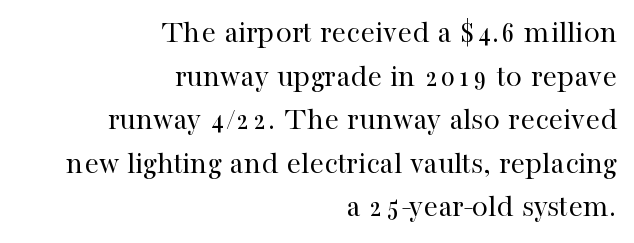
The image shows 33 px regular-weight serif type, upright; set right-aligned, normal line spacing (1.32x), normal letter spacing, not underlined; high stroke contrast and a medium x-height.
